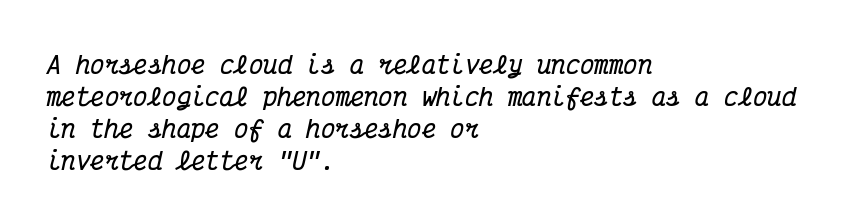
The image shows 24 px bold type, italic (leaning right); set left-aligned, normal line spacing (1.33x), normal letter spacing, not underlined.
